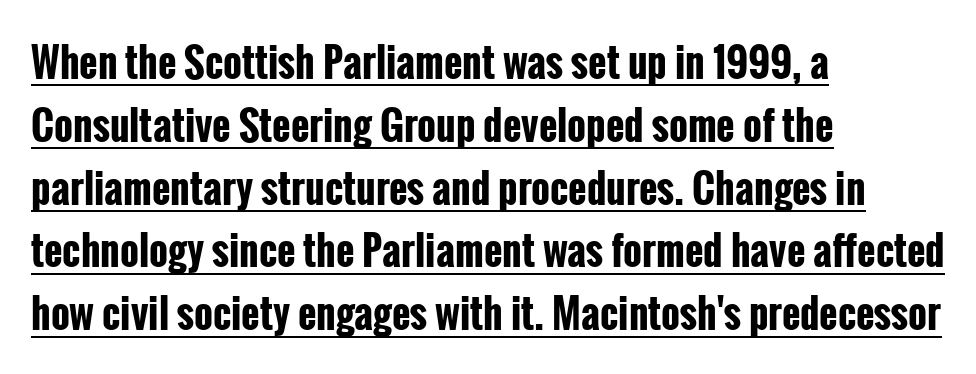
The image shows 40 px bold, condensed sans-serif type, upright; set left-aligned, normal line spacing (1.57x), normal letter spacing, underlined; low stroke contrast and a medium x-height.
